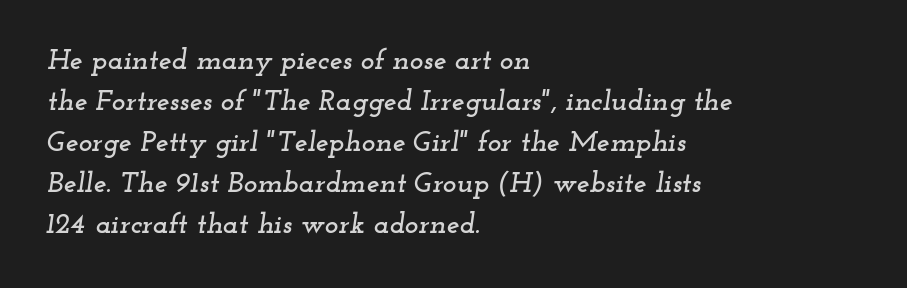
The image shows 29 px wide serif type, italic (leaning right); set left-aligned, normal line spacing (1.41x), normal letter spacing, not underlined; low stroke contrast and a small x-height.
